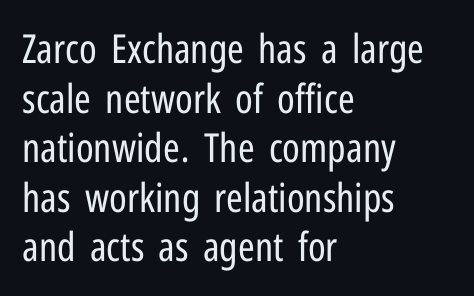
The image shows 40 px regular-weight, condensed sans-serif type, upright; set left-aligned, line spacing 1.24x, normal letter spacing, not underlined; low stroke contrast and a medium x-height.
